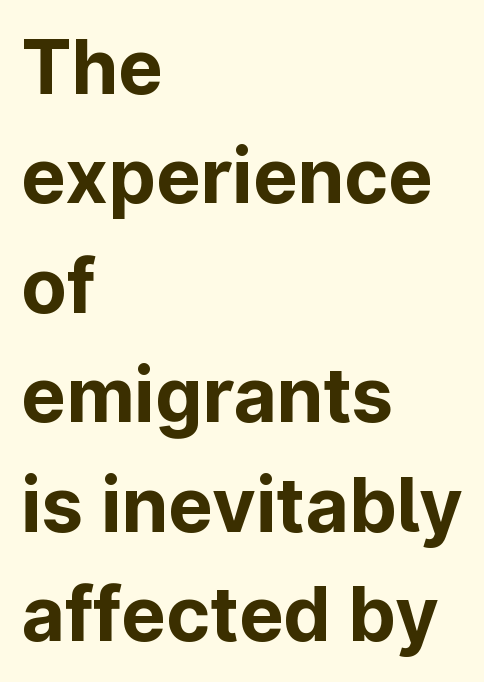
The image shows 75 px bold sans-serif type, upright; set left-aligned, normal line spacing (1.46x), normal letter spacing, not underlined; low stroke contrast and a medium x-height.
